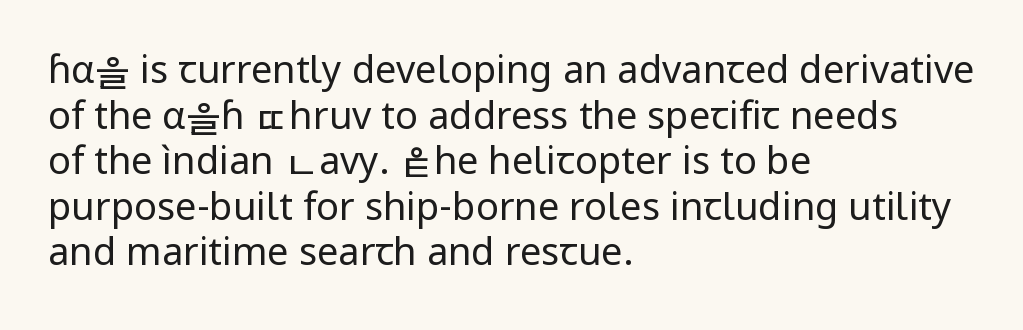
{"serif": "no", "italic": "no", "bold": "no", "weight": "regular", "width": "normal", "stroke_contrast": "low", "x_height": "medium", "monospaced": "no", "underline": "no", "align": "left", "line_spacing_ratio": 1.2, "letter_spacing": "normal", "letter_spacing_em": 0.0, "glyph_px": 38}
